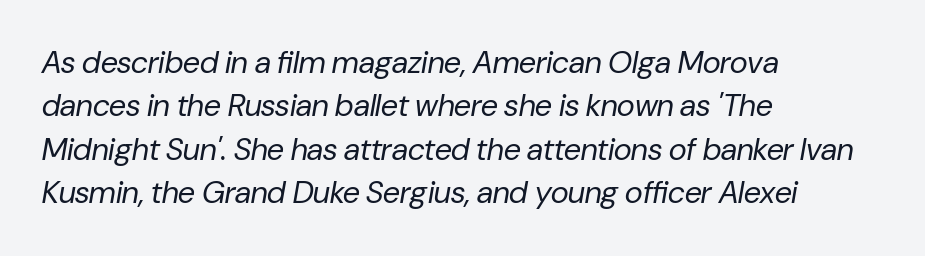
{"italic": "yes", "lean": "right", "slant_degrees": 10, "bold": "no", "weight": "regular", "width": "normal", "stroke_contrast": "low", "x_height": "medium", "monospaced": "no", "underline": "no", "align": "left", "line_spacing": "normal", "line_spacing_ratio": 1.4, "letter_spacing": "normal", "letter_spacing_em": 0.0, "glyph_px": 31}
